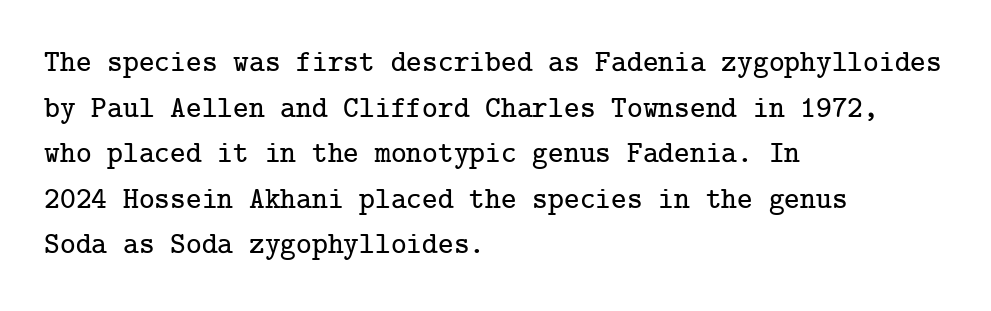
Q: Is the text italic (slanted)? A: No, it is upright.
Q: Is the typeface a serif or a sans-serif typeface? A: Serif.
Q: Is the text underlined? A: No.
Q: How is the paragraph aligned? A: Left-aligned.
Q: Is the spacing between letters normal or unusually wide? A: Normal.
Q: Is the spacing between lines tight, normal or loose? A: Normal.
Q: Width (condensed, normal, or wide)? A: Normal.
Q: Stroke contrast? A: Low.
Q: x-height? A: Medium.
